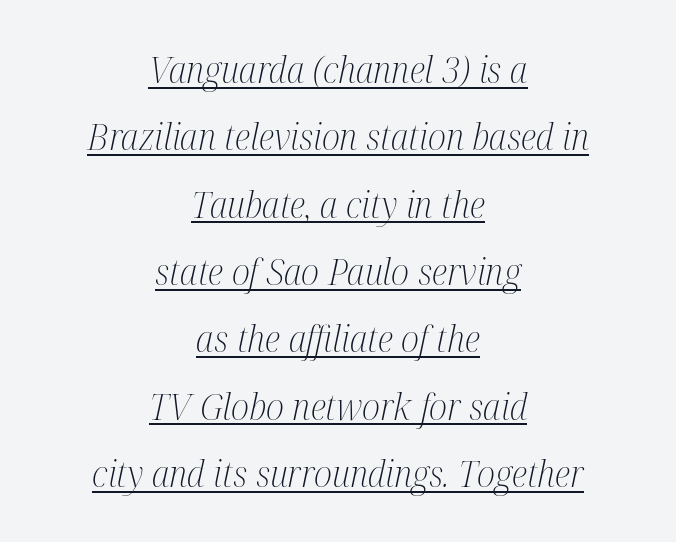
There is no visible air inserted between adjacent glyphs. You can see a thin bar hugging the bottom of the glyphs. Horizontally, the lines are justified to the midpoint only. Check where the strokes stop: tiny serifs finish them off. Is the type slanted? Yes — the strokes lean at a clear angle.
